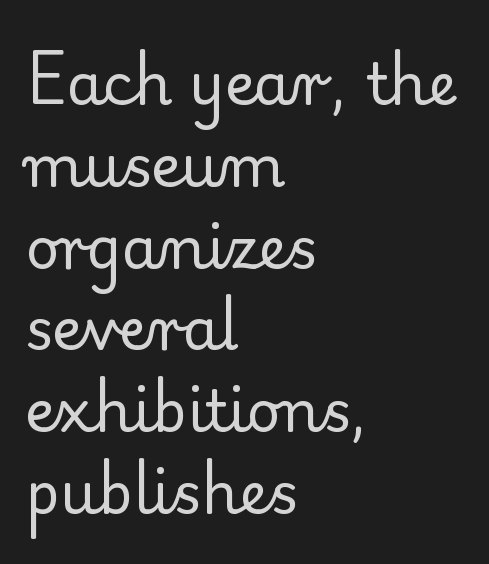
{"serif": "yes", "italic": "no", "bold": "no", "weight": "regular", "width": "normal", "stroke_contrast": "low", "x_height": "small", "monospaced": "no", "underline": "no", "align": "left", "line_spacing": "normal", "line_spacing_ratio": 1.41, "letter_spacing": "normal", "letter_spacing_em": 0.0, "glyph_px": 58}
